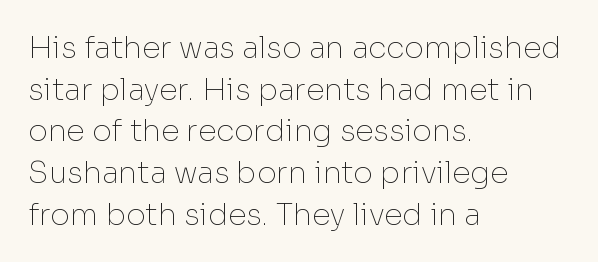
Q: Is the text bold? A: No.
Q: Is the text italic (slanted)? A: No, it is upright.
Q: Is the typeface a serif or a sans-serif typeface? A: Sans-serif.
Q: Is the text underlined? A: No.
Q: How is the paragraph aligned? A: Left-aligned.
Q: Is the spacing between letters normal or unusually wide? A: Normal.
Q: Is the spacing between lines tight, normal or loose? A: Normal.
Q: Width (condensed, normal, or wide)? A: Normal.
Q: Stroke contrast? A: Low.
Q: x-height? A: Medium.
Q: Monospaced? A: No.
